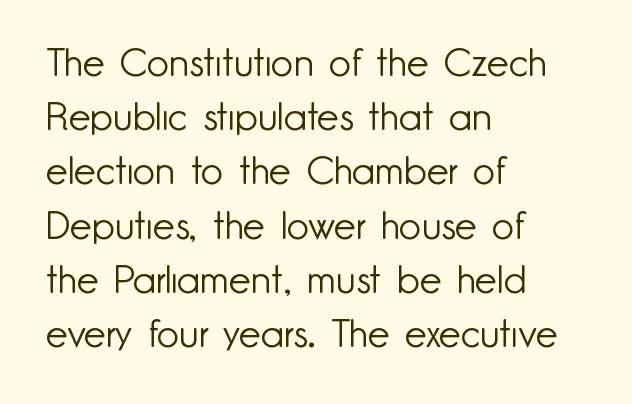
The image shows 39 px light sans-serif type, upright; set left-aligned, normal line spacing (1.39x), normal letter spacing, not underlined; low stroke contrast and a small x-height.
